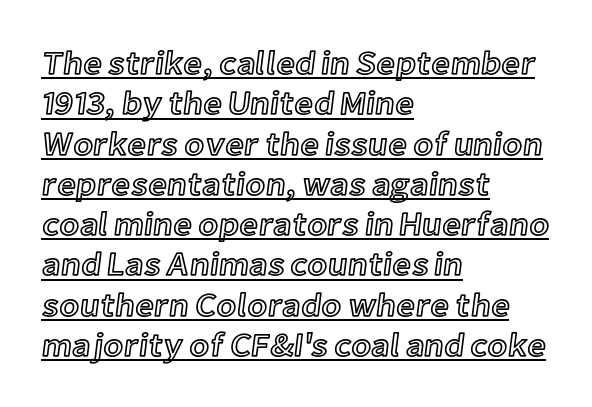
Q: Is the text italic (slanted)? A: Yes.
Q: Is the text underlined? A: Yes.
Q: How is the paragraph aligned? A: Left-aligned.
Q: Is the spacing between letters normal or unusually wide? A: Normal.
Q: Width (condensed, normal, or wide)? A: Normal.
Q: x-height? A: Medium.
Q: Monospaced? A: No.
